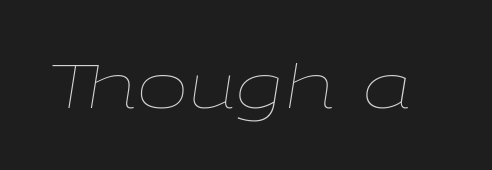
{"italic": "yes", "lean": "right", "slant_degrees": 9, "bold": "no", "weight": "thin", "width": "wide", "stroke_contrast": "low", "x_height": "medium", "monospaced": "no", "underline": "no", "letter_spacing": "normal", "letter_spacing_em": 0.0, "glyph_px": 61}
